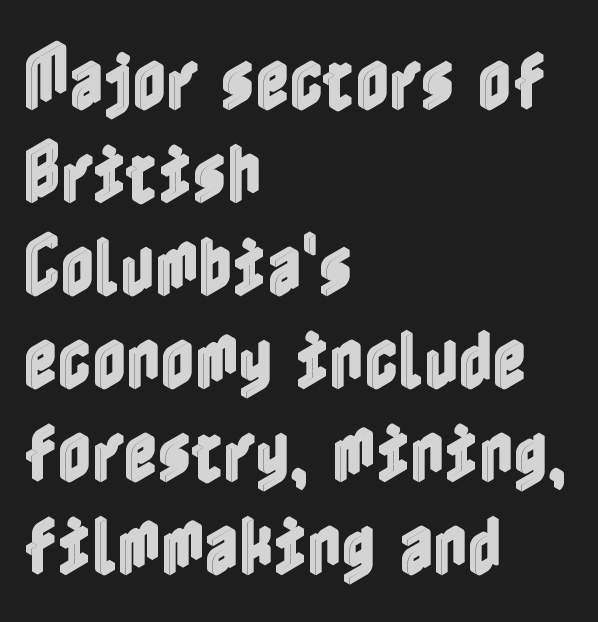
Q: Is the text italic (slanted)? A: No, it is upright.
Q: Is the text underlined? A: No.
Q: How is the paragraph aligned? A: Left-aligned.
Q: Is the spacing between letters normal or unusually wide? A: Normal.
Q: Is the spacing between lines tight, normal or loose? A: Normal.
Q: Width (condensed, normal, or wide)? A: Condensed.
Q: x-height? A: Medium.
